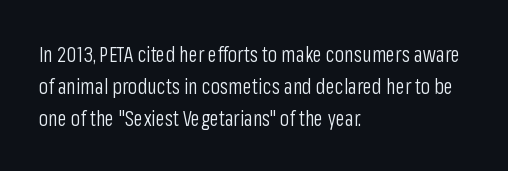
Q: Is the text bold? A: No.
Q: Is the text italic (slanted)? A: No, it is upright.
Q: Is the text underlined? A: No.
Q: How is the paragraph aligned? A: Left-aligned.
Q: Is the spacing between letters normal or unusually wide? A: Normal.
Q: Is the spacing between lines tight, normal or loose? A: Normal.
